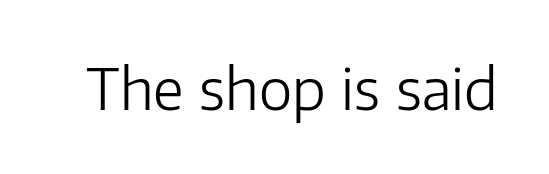
Ascenders rise straight up at ninety degrees. The area under the type is left untouched. Do the characters align in a grid? No, the font is proportional. This sample uses plain, unmodified letter spacing. Classification — sans serif. The passage shown is not bold in any degree.
